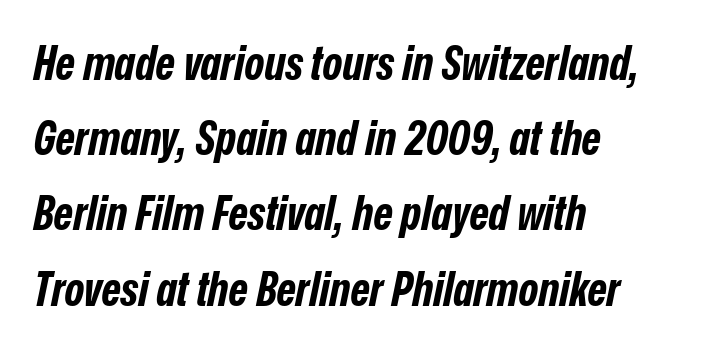
The image shows 47 px bold, condensed type, italic (leaning right); set left-aligned, normal line spacing (1.6x), normal letter spacing, not underlined; low stroke contrast and a medium x-height.
